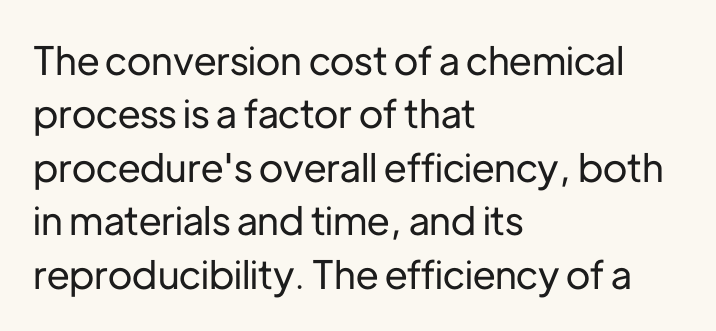
The image shows 39 px sans-serif type, upright; set left-aligned, normal line spacing (1.37x), normal letter spacing, not underlined; low stroke contrast and a medium x-height.
